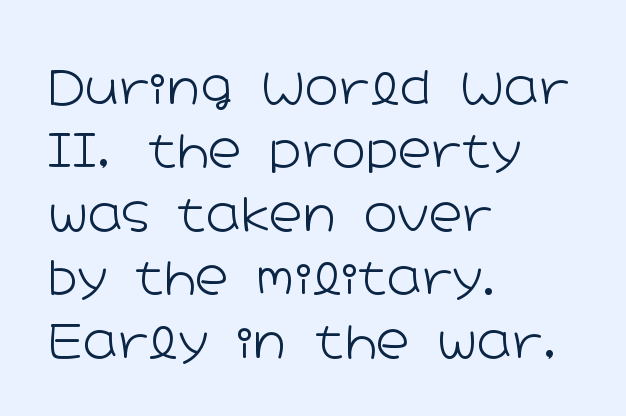
The glyphs in this specimen are sans serif. Decoration check: the copy has no underline. Students, note that the glyphs here touch the page at normal intervals. Is this a fixed-width face? No — the glyphs have proportional, varying widths. The rendering uses a moderate line-height, typical for paragraphs.
